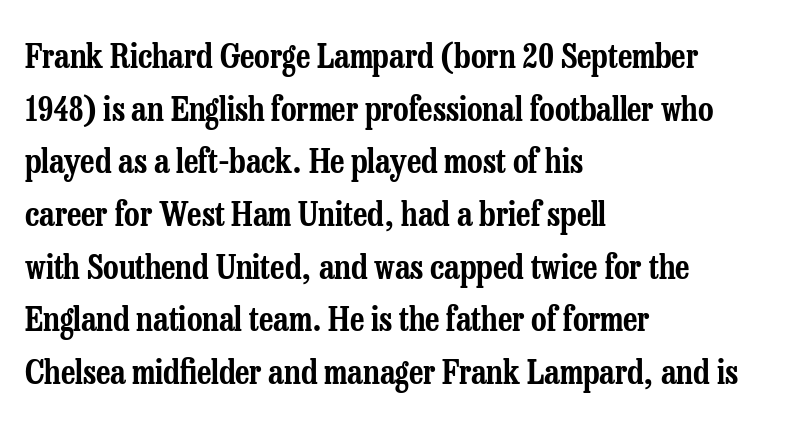
The glyphs are unaccompanied by any horizontal stroke below them. Proportional: the letters do not fall into vertical columns. What kind of face is this? One with serifs. The rendering keeps characters at their native spacing. Whoever set this chose a conventional vertical rhythm. Horizontally, the lines are justified to the leading edge only.
